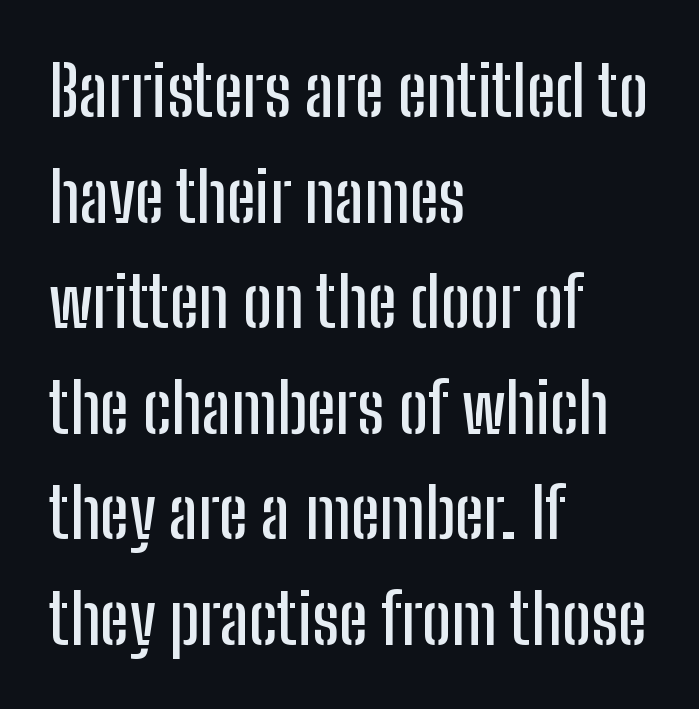
{"serif": "no", "italic": "no", "width": "condensed", "stroke_contrast": "low", "x_height": "medium", "monospaced": "no", "underline": "no", "align": "left", "line_spacing": "normal", "line_spacing_ratio": 1.53, "letter_spacing": "normal", "letter_spacing_em": 0.0, "glyph_px": 69}
